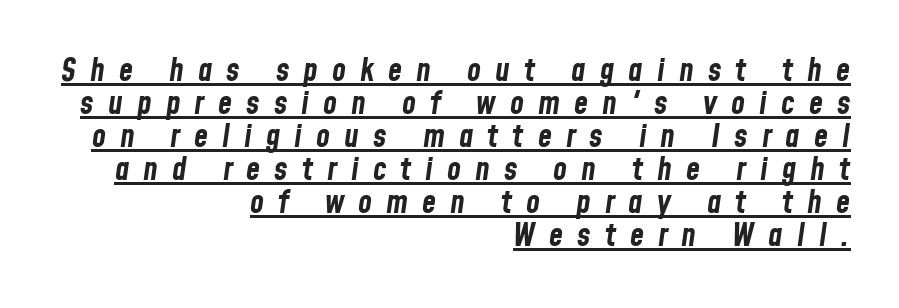
The image shows 32 px bold, condensed type, italic (leaning right); set right-aligned, tight line spacing (1.03x), unusually wide letter spacing (+0.44 em), underlined; low stroke contrast and a medium x-height.
